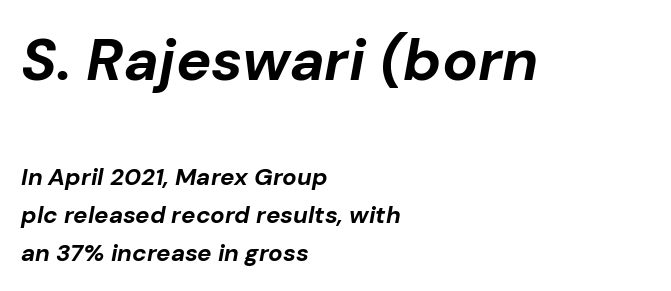
{"italic": "yes", "lean": "right", "slant_degrees": 10, "bold": "yes", "weight": "bold", "width": "normal", "stroke_contrast": "low", "x_height": "medium", "monospaced": "no", "underline": "no", "align": "left", "line_spacing": "normal", "line_spacing_ratio": 1.58, "letter_spacing": "normal", "letter_spacing_em": 0.0, "larger_block": "first", "size_ratio": 2.46, "glyph_px": 59}
